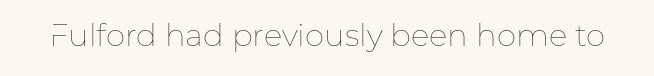
{"italic": "no", "bold": "no", "weight": "thin", "width": "normal", "stroke_contrast": "low", "x_height": "medium", "monospaced": "no", "underline": "no", "letter_spacing": "normal", "letter_spacing_em": 0.0, "glyph_px": 31}
